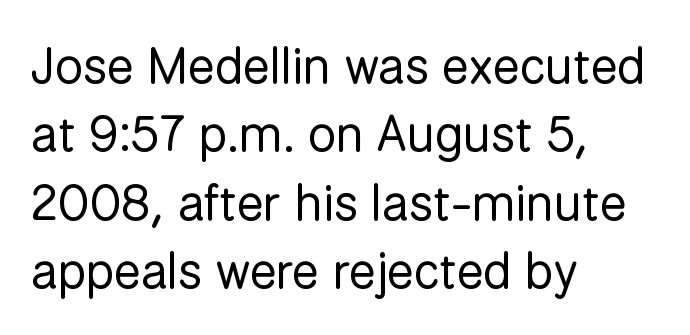
{"serif": "no", "italic": "no", "bold": "no", "weight": "regular", "width": "normal", "stroke_contrast": "low", "x_height": "medium", "monospaced": "no", "underline": "no", "align": "left", "line_spacing": "normal", "line_spacing_ratio": 1.37, "letter_spacing": "normal", "letter_spacing_em": 0.0, "glyph_px": 50}
